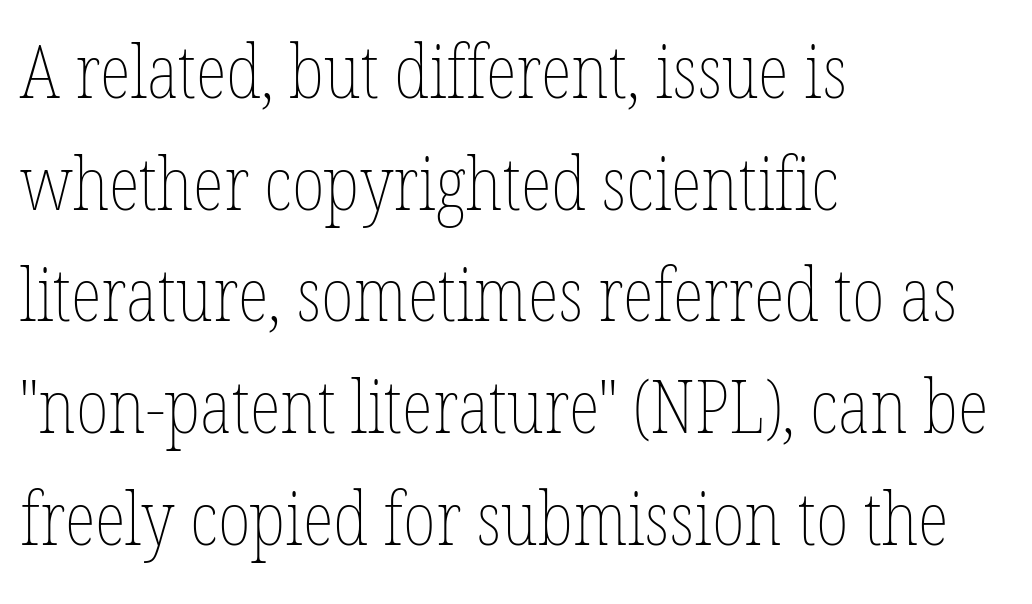
These lines are set flush left with a ragged right edge. A typesetter would call this proportional, since set widths differ per character. Italic? Not at all — the glyphs are vertical. You could call the tracking neutral — neither tight nor loose. This rendering features lettering with no underline.
